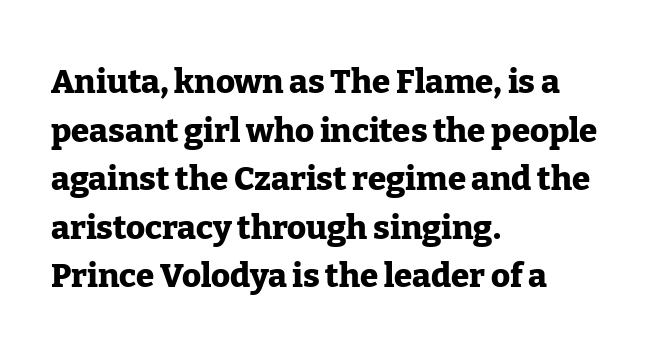
{"serif": "yes", "italic": "no", "bold": "yes", "weight": "heavy", "width": "normal", "stroke_contrast": "low", "x_height": "medium", "monospaced": "no", "underline": "no", "align": "left", "line_spacing": "normal", "line_spacing_ratio": 1.47, "letter_spacing": "normal", "letter_spacing_em": 0.0, "glyph_px": 33}
